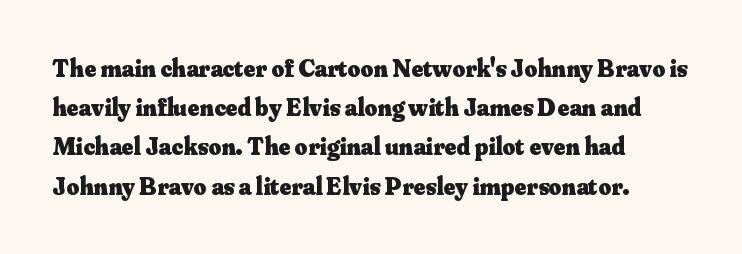
Q: Is the text bold? A: Yes.
Q: Is the text italic (slanted)? A: No, it is upright.
Q: Is the text underlined? A: No.
Q: How is the paragraph aligned? A: Left-aligned.
Q: Is the spacing between letters normal or unusually wide? A: Normal.
Q: Is the spacing between lines tight, normal or loose? A: Normal.
